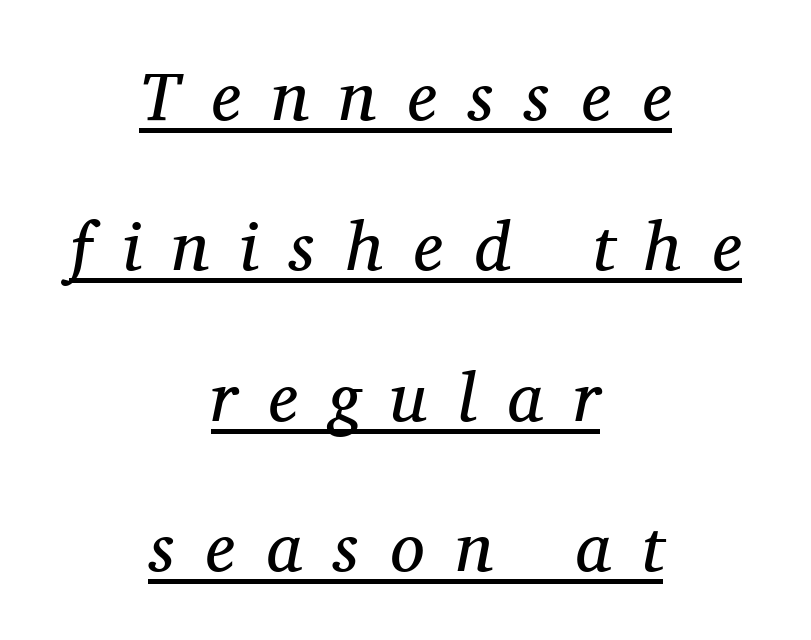
{"serif": "yes", "italic": "yes", "lean": "right", "slant_degrees": 11, "bold": "no", "weight": "regular", "width": "normal", "stroke_contrast": "medium", "x_height": "medium", "monospaced": "no", "underline": "yes", "align": "center", "line_spacing": "loose", "line_spacing_ratio": 2.18, "letter_spacing": "wide", "letter_spacing_em": 0.45, "glyph_px": 69}
